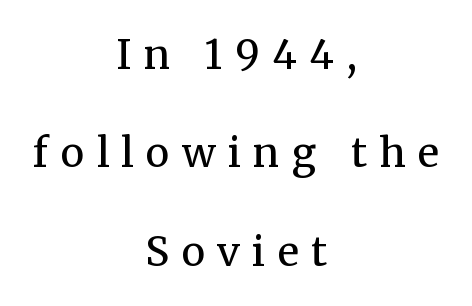
Q: Is the text bold? A: No.
Q: Is the text italic (slanted)? A: No, it is upright.
Q: Is the typeface a serif or a sans-serif typeface? A: Serif.
Q: Is the text underlined? A: No.
Q: How is the paragraph aligned? A: Centered.
Q: Is the spacing between letters normal or unusually wide? A: Unusually wide.
Q: Is the spacing between lines tight, normal or loose? A: Loose.
Q: Width (condensed, normal, or wide)? A: Normal.
Q: Stroke contrast? A: Medium.
Q: x-height? A: Medium.
Q: Monospaced? A: No.
